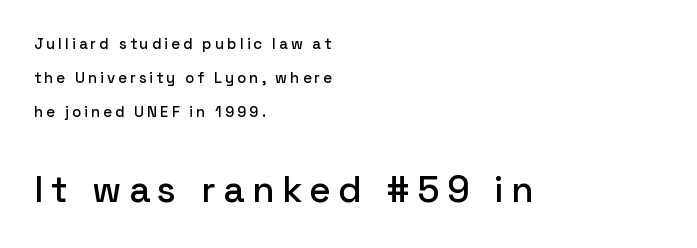
Q: Is the text italic (slanted)? A: No, it is upright.
Q: Is the typeface a serif or a sans-serif typeface? A: Sans-serif.
Q: Is the text underlined? A: No.
Q: How is the paragraph aligned? A: Left-aligned.
Q: Is the spacing between letters normal or unusually wide? A: Unusually wide.
Q: Is the spacing between lines tight, normal or loose? A: Loose.
Q: Which block of text is set in a larger size, the first (top) or the second (bottom)? A: The second (bottom) one.
Q: Width (condensed, normal, or wide)? A: Normal.
Q: Stroke contrast? A: Low.
Q: x-height? A: Medium.
Q: Monospaced? A: No.
